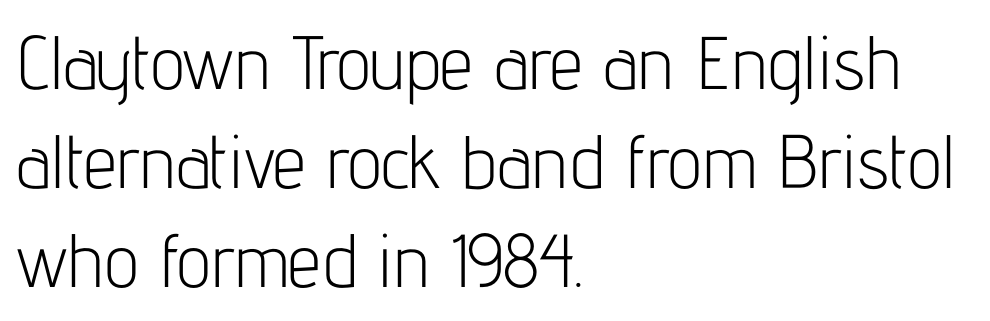
Leftover space on each line is placed entirely after the last word. The passage shown is not underscored anywhere. Letter spacing: default. Interline gaps are of average width in this sample. A typesetter would label this face a sans.
